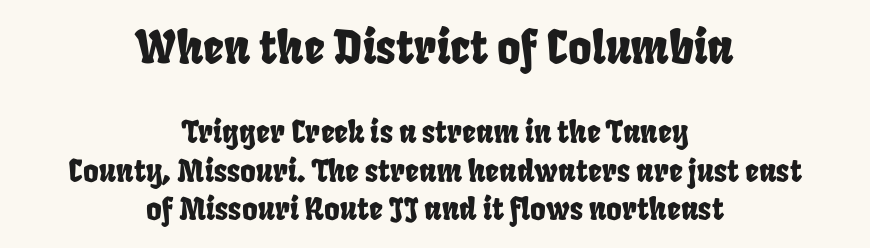
The space between consecutive lines is moderate. Observe the absence of serifs on each vertical stroke in this sample. The more generous point size was reserved for the upper chunk. This sample uses plain, unmodified letter spacing.
